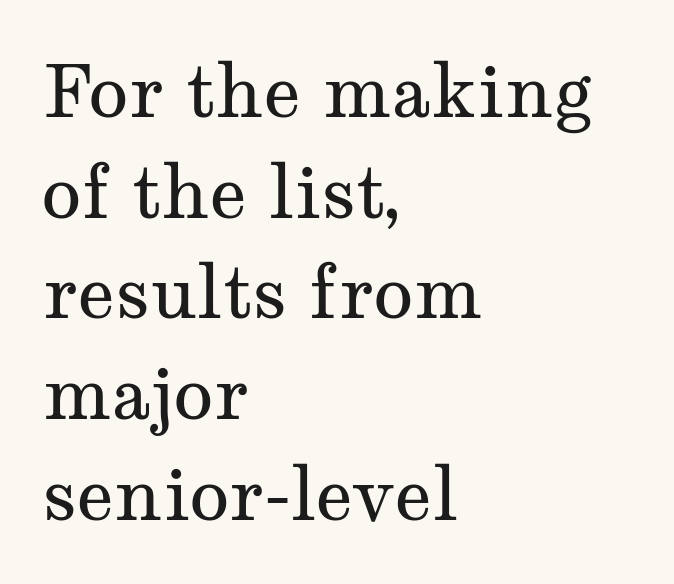
Q: Is the text bold? A: No.
Q: Is the text italic (slanted)? A: No, it is upright.
Q: Is the typeface a serif or a sans-serif typeface? A: Serif.
Q: Is the text underlined? A: No.
Q: How is the paragraph aligned? A: Left-aligned.
Q: Is the spacing between letters normal or unusually wide? A: Normal.
Q: Is the spacing between lines tight, normal or loose? A: Normal.
Q: Width (condensed, normal, or wide)? A: Wide.
Q: Stroke contrast? A: Medium.
Q: x-height? A: Medium.
Q: Monospaced? A: No.
